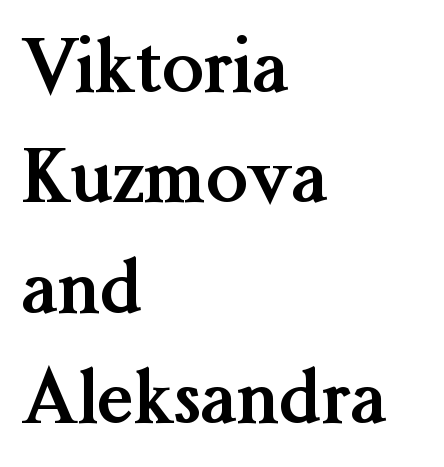
{"serif": "yes", "italic": "no", "bold": "yes", "weight": "semibold", "width": "normal", "stroke_contrast": "medium", "x_height": "medium", "monospaced": "no", "underline": "no", "align": "left", "line_spacing": "normal", "line_spacing_ratio": 1.49, "letter_spacing": "normal", "letter_spacing_em": 0.0, "glyph_px": 74}
